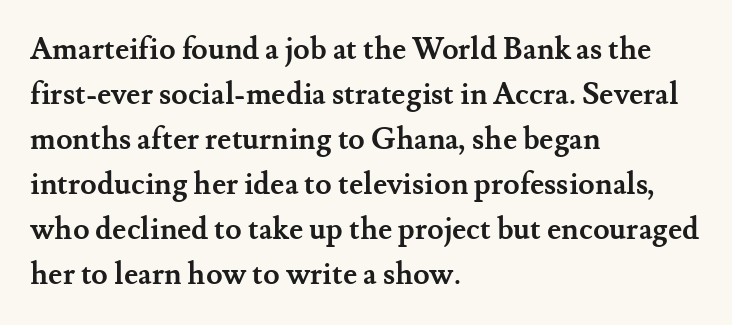
Q: Is the text bold? A: Yes.
Q: Is the text italic (slanted)? A: No, it is upright.
Q: Is the typeface a serif or a sans-serif typeface? A: Serif.
Q: Is the text underlined? A: No.
Q: How is the paragraph aligned? A: Left-aligned.
Q: Is the spacing between letters normal or unusually wide? A: Normal.
Q: Is the spacing between lines tight, normal or loose? A: Normal.
Q: Width (condensed, normal, or wide)? A: Normal.
Q: Stroke contrast? A: Medium.
Q: x-height? A: Small.
Q: Monospaced? A: No.
